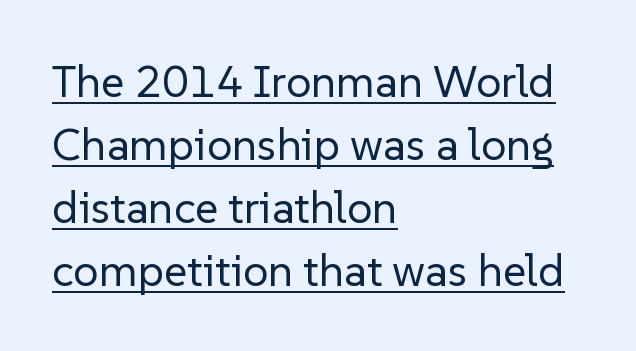
Q: Is the text bold? A: No.
Q: Is the text italic (slanted)? A: No, it is upright.
Q: Is the typeface a serif or a sans-serif typeface? A: Sans-serif.
Q: Is the text underlined? A: Yes.
Q: How is the paragraph aligned? A: Left-aligned.
Q: Is the spacing between letters normal or unusually wide? A: Normal.
Q: Is the spacing between lines tight, normal or loose? A: Normal.
Q: Width (condensed, normal, or wide)? A: Normal.
Q: Stroke contrast? A: Low.
Q: x-height? A: Medium.
Q: Monospaced? A: No.
